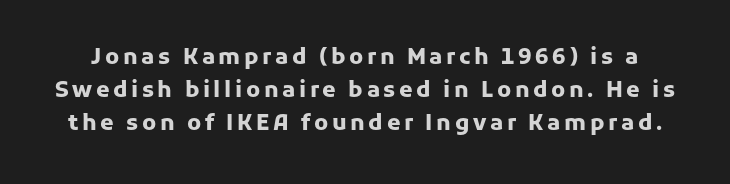
The image shows 22 px bold type, upright; set normal line spacing (1.51x), not underlined.
